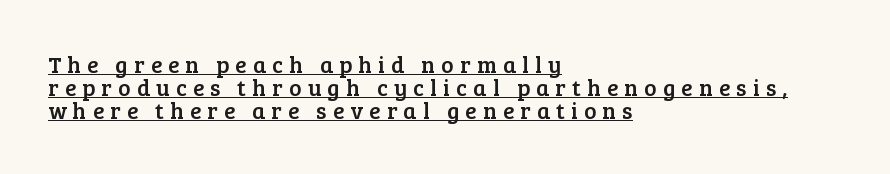
Inter-character spacing is expanded well beyond the font's built-in metrics. Looks like someone drew a line under every word here. Leading is clearly below the norm, producing a dense column. Reading down the block, your eye returns to a fixed left position each line.
